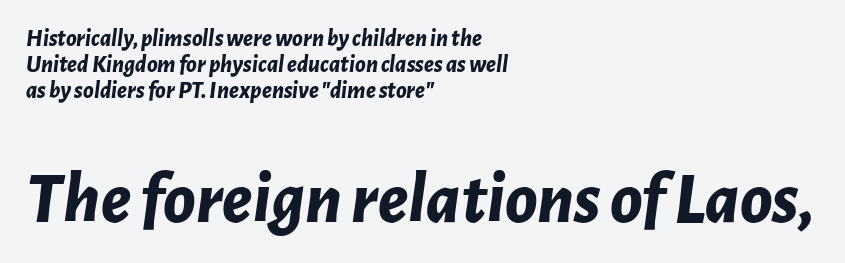
These lines are rendered in a variable-pitch font. The paragraph shown leans on its left margin. Vertical spacing — tight. Nobody drew a line under any word here. You can tell it's italic because the verticals aren't actually vertical.
